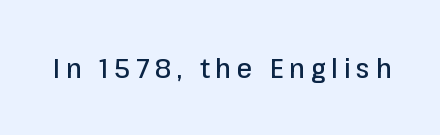
This rendering widens character spacing well past its baseline value. Descender tails drop into unmarked territory. The typography opts for an upright posture over an oblique one. Check where the strokes stop: nothing finishes them off — pure sans. Is this a fixed-width face? No — the glyphs have proportional, varying widths.
